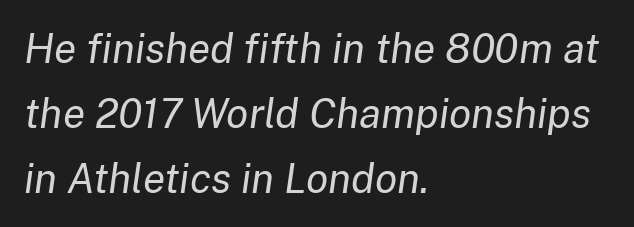
Q: Is the text bold? A: No.
Q: Is the text italic (slanted)? A: Yes, it leans right by about 8 degrees.
Q: Is the text underlined? A: No.
Q: How is the paragraph aligned? A: Left-aligned.
Q: Is the spacing between letters normal or unusually wide? A: Normal.
Q: Is the spacing between lines tight, normal or loose? A: Normal.
Q: Width (condensed, normal, or wide)? A: Normal.
Q: Stroke contrast? A: Low.
Q: x-height? A: Medium.
Q: Monospaced? A: No.
